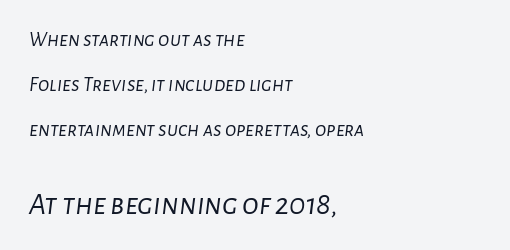
The image shows 31 px light type, italic (leaning right); set left-aligned, loose line spacing (2.14x), normal letter spacing, not underlined; the second (bottom) block is 1.48x larger; low stroke contrast and a medium x-height.
